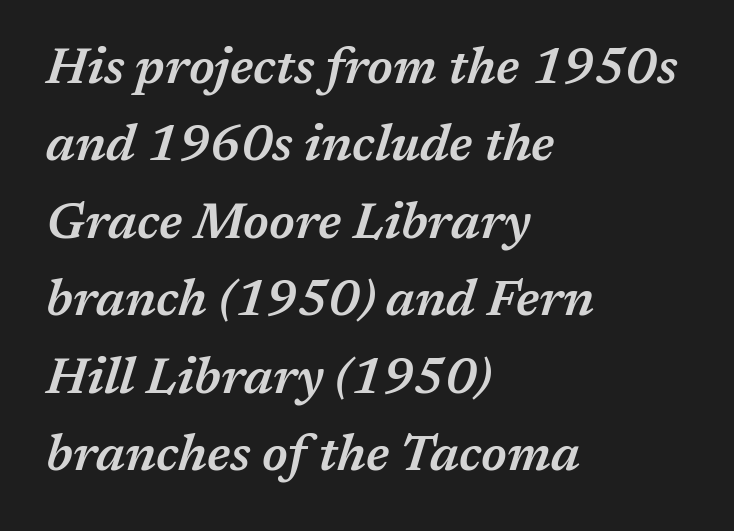
{"italic": "yes", "lean": "right", "slant_degrees": 17, "bold": "semi", "weight": "semibold", "width": "normal", "stroke_contrast": "medium", "x_height": "medium", "monospaced": "no", "underline": "no", "align": "left", "line_spacing": "normal", "line_spacing_ratio": 1.55, "letter_spacing": "normal", "letter_spacing_em": 0.0, "glyph_px": 50}
